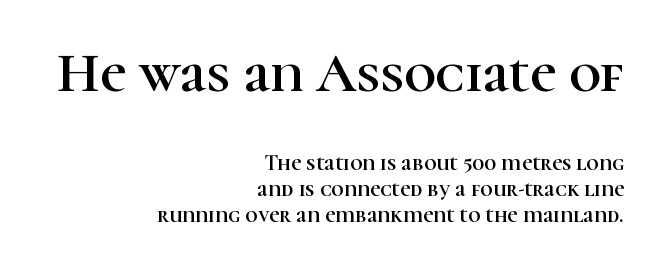
Q: Is the text italic (slanted)? A: No, it is upright.
Q: Is the typeface a serif or a sans-serif typeface? A: Serif.
Q: Is the text underlined? A: No.
Q: How is the paragraph aligned? A: Right-aligned.
Q: Is the spacing between letters normal or unusually wide? A: Normal.
Q: Which block of text is set in a larger size, the first (top) or the second (bottom)? A: The first (top) one.
Q: Width (condensed, normal, or wide)? A: Normal.
Q: Stroke contrast? A: High.
Q: x-height? A: Medium.
Q: Monospaced? A: No.
